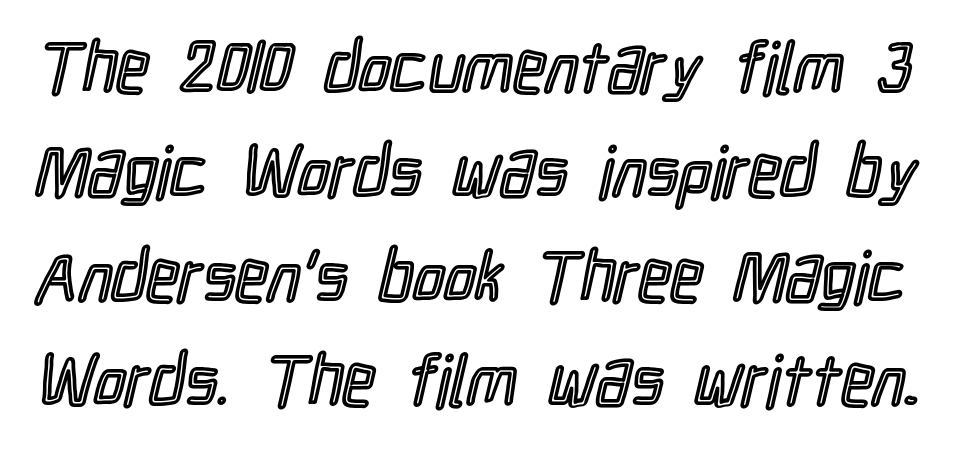
You could not count columns in this text — the font is proportionally spaced. Descenders are the only things crossing below the line. Inter-character spacing is left at the font's built-in metrics.
